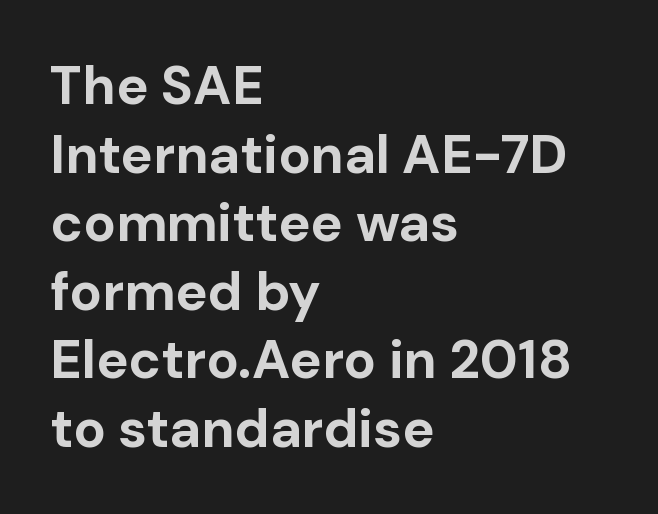
Q: Is the text bold? A: Yes.
Q: Is the text italic (slanted)? A: No, it is upright.
Q: Is the typeface a serif or a sans-serif typeface? A: Sans-serif.
Q: Is the text underlined? A: No.
Q: How is the paragraph aligned? A: Left-aligned.
Q: Is the spacing between letters normal or unusually wide? A: Normal.
Q: Is the spacing between lines tight, normal or loose? A: Normal.
Q: Width (condensed, normal, or wide)? A: Normal.
Q: Stroke contrast? A: Low.
Q: x-height? A: Medium.
Q: Monospaced? A: No.
